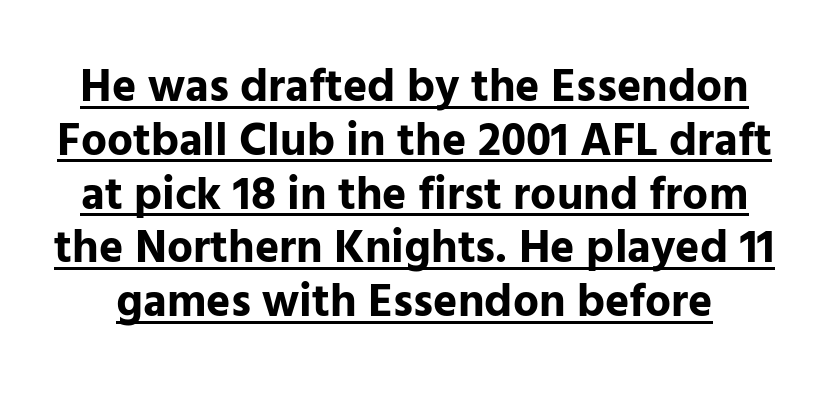
Q: Is the text bold? A: Yes.
Q: Is the text italic (slanted)? A: No, it is upright.
Q: Is the typeface a serif or a sans-serif typeface? A: Sans-serif.
Q: Is the text underlined? A: Yes.
Q: Is the spacing between letters normal or unusually wide? A: Normal.
Q: Width (condensed, normal, or wide)? A: Normal.
Q: Stroke contrast? A: Low.
Q: x-height? A: Medium.
Q: Monospaced? A: No.
